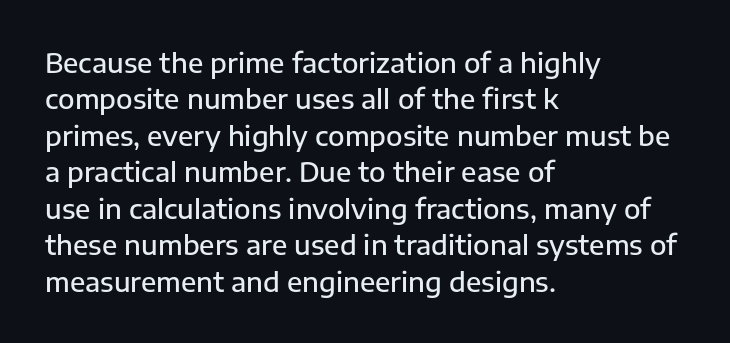
{"italic": "no", "bold": "semi", "underline": "no", "align": "left", "line_spacing": "normal", "line_spacing_ratio": 1.35, "letter_spacing": "normal", "letter_spacing_em": 0.0, "glyph_px": 27}
